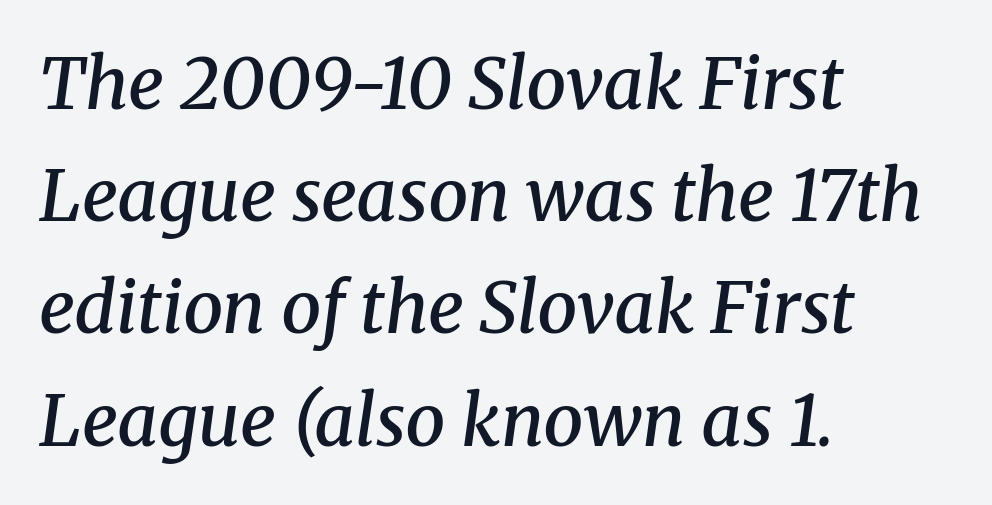
The image shows 71 px semibold serif type, italic (leaning right); set left-aligned, normal line spacing (1.58x), normal letter spacing, not underlined; medium stroke contrast and a medium x-height.
